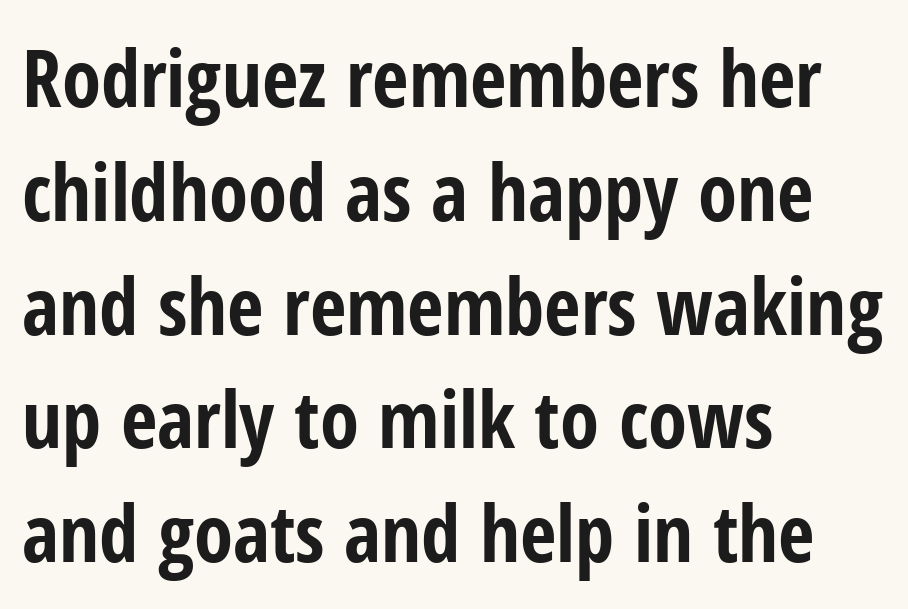
Q: Is the text bold? A: Yes.
Q: Is the text italic (slanted)? A: No, it is upright.
Q: Is the typeface a serif or a sans-serif typeface? A: Sans-serif.
Q: Is the text underlined? A: No.
Q: How is the paragraph aligned? A: Left-aligned.
Q: Is the spacing between letters normal or unusually wide? A: Normal.
Q: Is the spacing between lines tight, normal or loose? A: Normal.
Q: Width (condensed, normal, or wide)? A: Condensed.
Q: Stroke contrast? A: Low.
Q: x-height? A: Medium.
Q: Monospaced? A: No.
